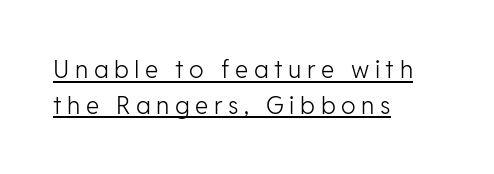
The image shows 24 px text type, upright; set left-aligned, normal line spacing (1.48x), unusually wide letter spacing (+0.23 em), underlined.
